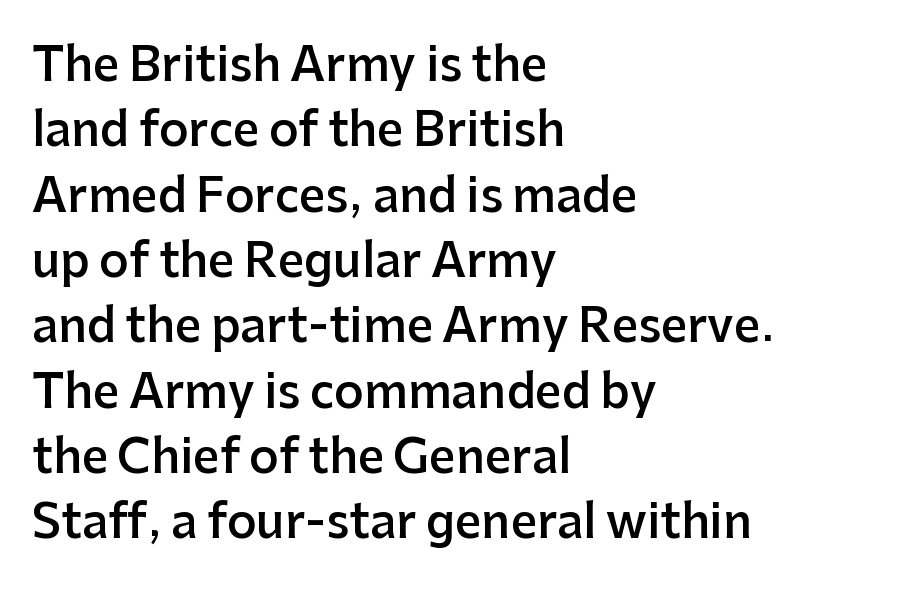
A sans-serif font was chosen for this passage. Rows of type keep a routine distance in the vertical direction. Note the varied advance widths — an 'i' is clearly narrower than an 'm'. The zone under the glyphs is completely vacant. Caption: semibold face, moderately heavy strokes. Letter spacing: default.
